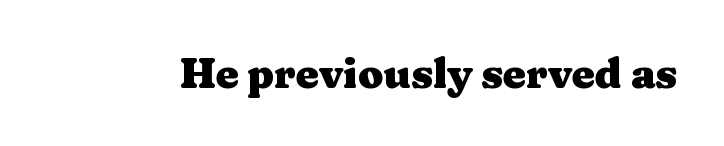
{"serif": "yes", "italic": "no", "bold": "yes", "weight": "heavy", "width": "wide", "stroke_contrast": "medium", "x_height": "medium", "monospaced": "no", "underline": "no", "letter_spacing": "normal", "letter_spacing_em": 0.0, "glyph_px": 41}
